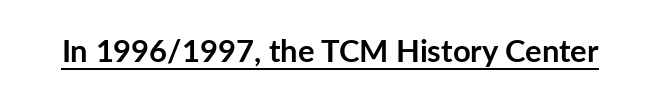
{"serif": "no", "italic": "no", "bold": "yes", "weight": "semibold", "width": "normal", "stroke_contrast": "low", "x_height": "medium", "monospaced": "no", "underline": "yes", "letter_spacing": "normal", "letter_spacing_em": 0.0, "glyph_px": 31}
